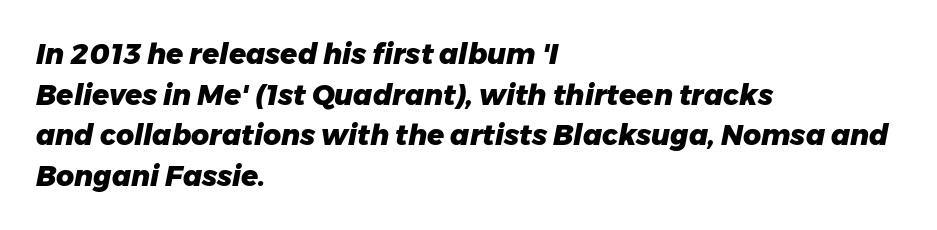
The image shows 28 px heavy type, italic (leaning right); set left-aligned, normal line spacing (1.45x), normal letter spacing, not underlined; low stroke contrast and a medium x-height.
